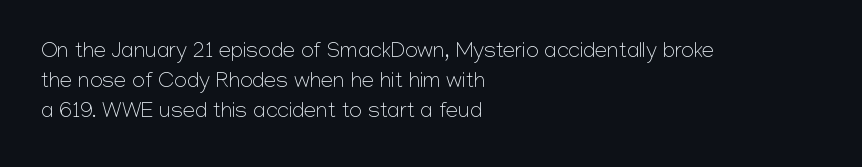
{"italic": "no", "bold": "no", "underline": "no", "align": "left", "line_spacing": "normal", "line_spacing_ratio": 1.36, "letter_spacing": "normal", "letter_spacing_em": 0.0, "glyph_px": 22}
